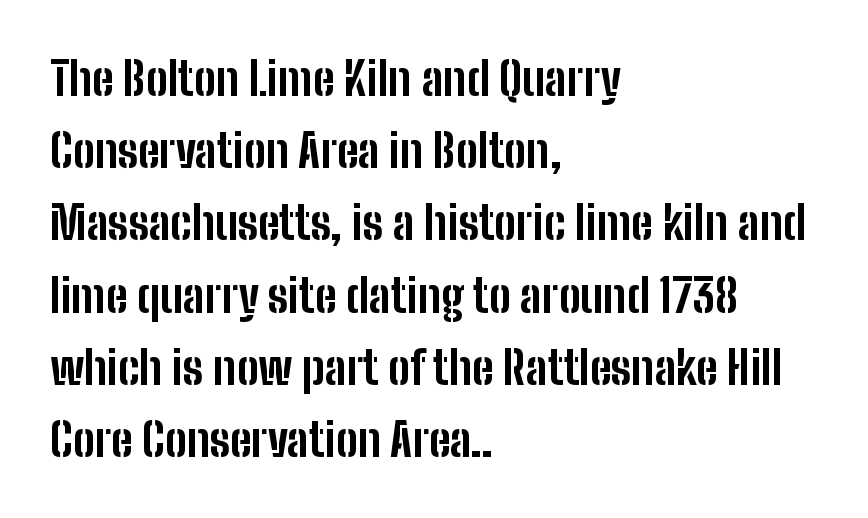
{"serif": "no", "italic": "no", "bold": "yes", "weight": "bold", "width": "condensed", "stroke_contrast": "low", "x_height": "medium", "monospaced": "no", "underline": "no", "align": "left", "line_spacing": "normal", "line_spacing_ratio": 1.57, "letter_spacing": "normal", "letter_spacing_em": 0.0, "glyph_px": 46}
